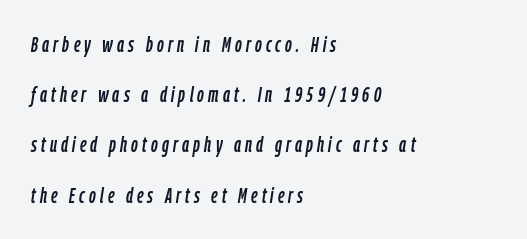
The image shows 21 px text type, italic (leaning right); set left-aligned, loose line spacing (2.39x), unusually wide letter spacing (+0.2 em), not underlined.
